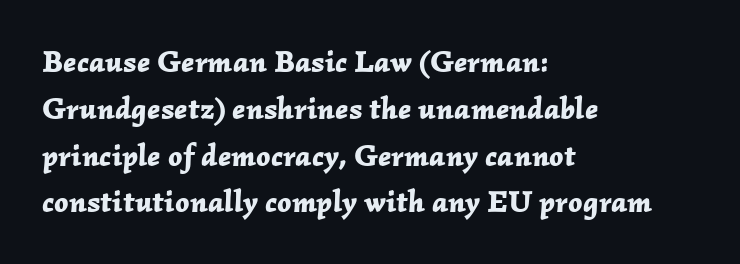
Q: Is the text bold? A: Yes.
Q: Is the text italic (slanted)? A: Yes, it leans right by about 2 degrees.
Q: Is the text underlined? A: No.
Q: How is the paragraph aligned? A: Left-aligned.
Q: Is the spacing between letters normal or unusually wide? A: Normal.
Q: Is the spacing between lines tight, normal or loose? A: Normal.
Q: Width (condensed, normal, or wide)? A: Normal.
Q: Stroke contrast? A: Low.
Q: x-height? A: Medium.
Q: Monospaced? A: No.
